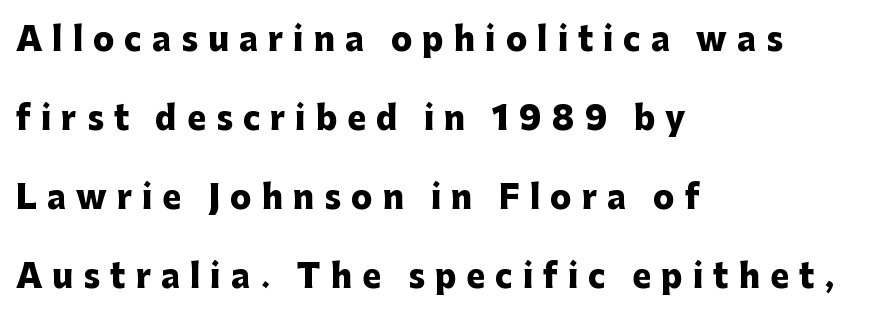
Q: Is the text bold? A: Yes.
Q: Is the text italic (slanted)? A: No, it is upright.
Q: Is the typeface a serif or a sans-serif typeface? A: Sans-serif.
Q: Is the text underlined? A: No.
Q: How is the paragraph aligned? A: Left-aligned.
Q: Is the spacing between letters normal or unusually wide? A: Unusually wide.
Q: Is the spacing between lines tight, normal or loose? A: Loose.
Q: Width (condensed, normal, or wide)? A: Normal.
Q: Stroke contrast? A: Low.
Q: x-height? A: Medium.
Q: Monospaced? A: No.
